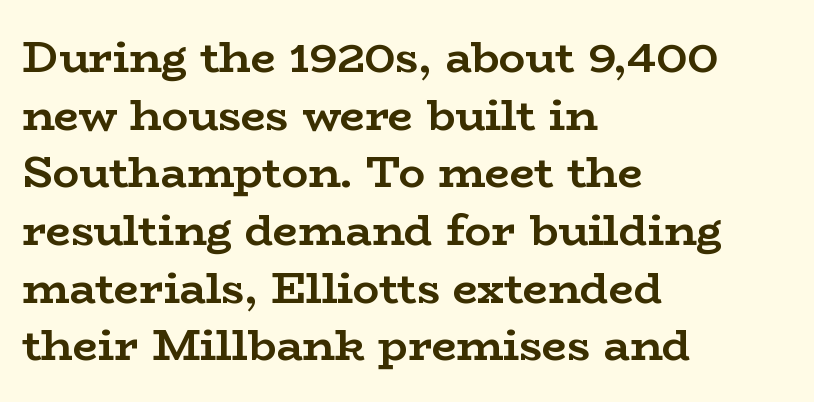
{"serif": "yes", "italic": "no", "bold": "yes", "weight": "semibold", "width": "wide", "stroke_contrast": "low", "x_height": "medium", "monospaced": "no", "underline": "no", "align": "left", "line_spacing": "normal", "line_spacing_ratio": 1.31, "letter_spacing": "normal", "letter_spacing_em": 0.0, "glyph_px": 44}
